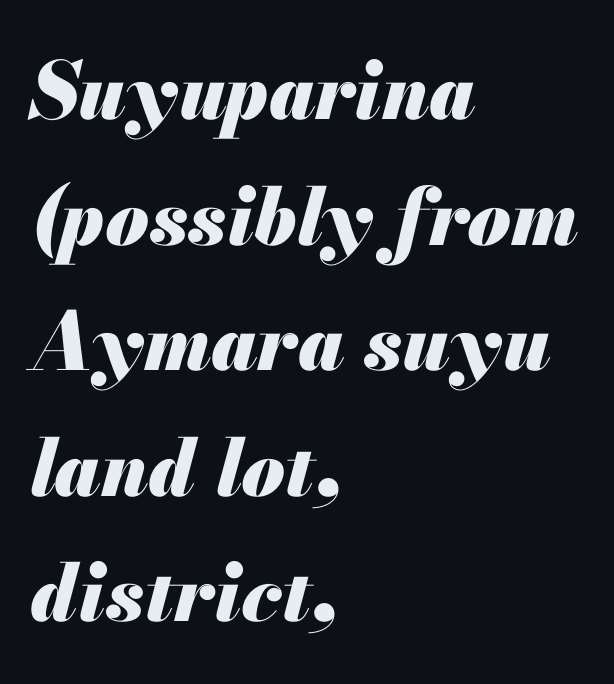
A typesetter would mark this as italic. Do the characters align in a grid? No, the font is proportional. You'd pick this weight for a headline — it's a proper bold. Words float on clear page, feet unadorned. The typesetter chose a ragged-right arrangement here.
